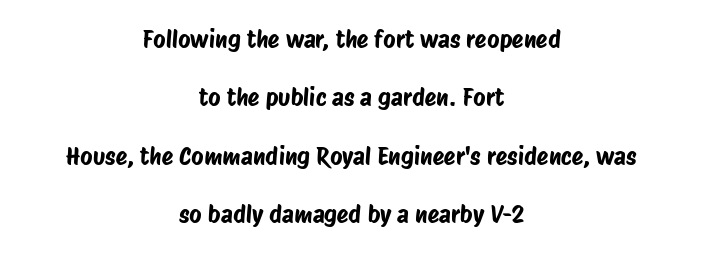
The letters sit at their default tracking, neither squeezed nor spread. Layout note: lines centered. What's the leading like? Stretched, with rows far apart. The passage shown is not underscored anywhere.
